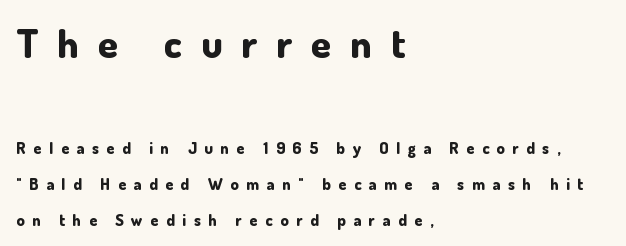
The image shows 40 px bold sans-serif type, upright; set left-aligned, loose line spacing (2.23x), unusually wide letter spacing (+0.48 em), not underlined; the first (top) block is 2.5x larger; low stroke contrast and a small x-height.
